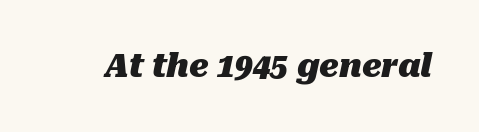
Is this a fixed-width face? No — the glyphs have proportional, varying widths. The letters are slanted; this is an italic face. Bold? Absolutely — the strokes are thick and heavy. Type without underlining.
